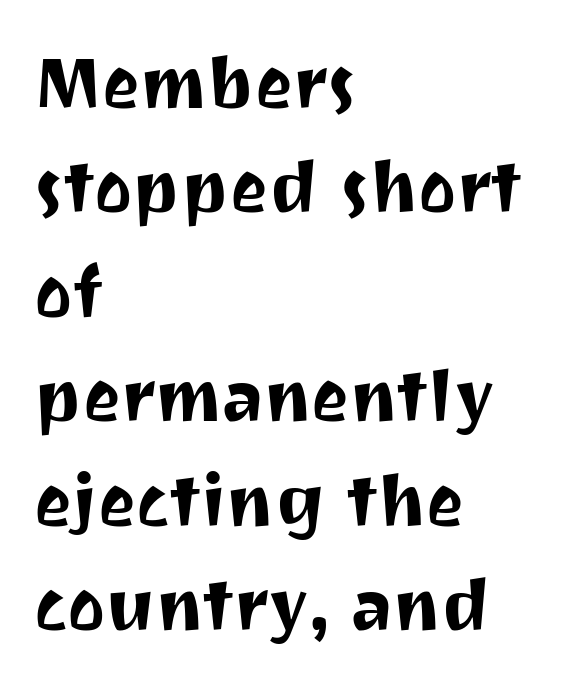
The image shows 72 px sans-serif type, upright; set left-aligned, normal line spacing (1.45x), normal letter spacing, not underlined; medium stroke contrast and a medium x-height.
